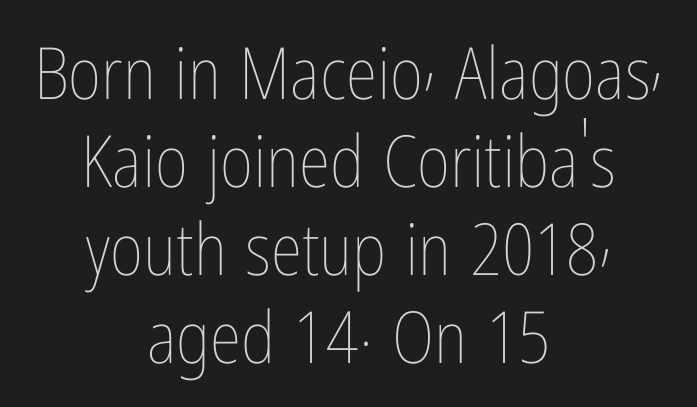
{"italic": "no", "bold": "no", "weight": "thin", "width": "condensed", "stroke_contrast": "low", "x_height": "medium", "monospaced": "no", "underline": "no", "align": "center", "line_spacing_ratio": 1.22, "letter_spacing": "normal", "letter_spacing_em": 0.0, "glyph_px": 72}
